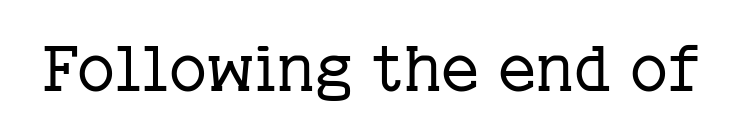
{"serif": "yes", "italic": "no", "bold": "no", "weight": "regular", "width": "normal", "stroke_contrast": "low", "x_height": "medium", "monospaced": "no", "underline": "no", "letter_spacing": "normal", "letter_spacing_em": 0.0, "glyph_px": 65}
